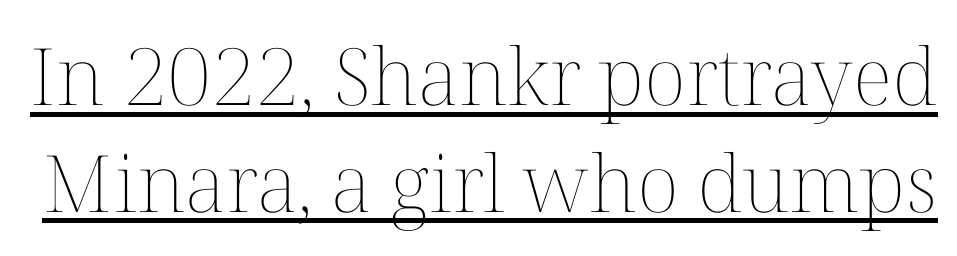
Q: Is the text bold? A: No.
Q: Is the text italic (slanted)? A: No, it is upright.
Q: Is the text underlined? A: Yes.
Q: Is the spacing between letters normal or unusually wide? A: Normal.
Q: Is the spacing between lines tight, normal or loose? A: Normal.
Q: Width (condensed, normal, or wide)? A: Normal.
Q: Stroke contrast? A: Medium.
Q: x-height? A: Medium.
Q: Monospaced? A: No.
